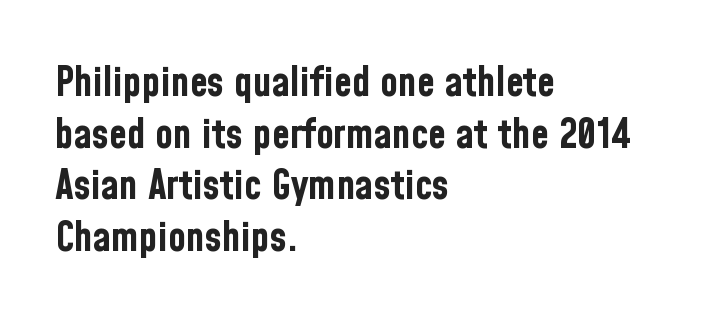
The image shows 41 px bold, condensed sans-serif type, upright; set left-aligned, normal line spacing (1.26x), normal letter spacing, not underlined; low stroke contrast and a medium x-height.
